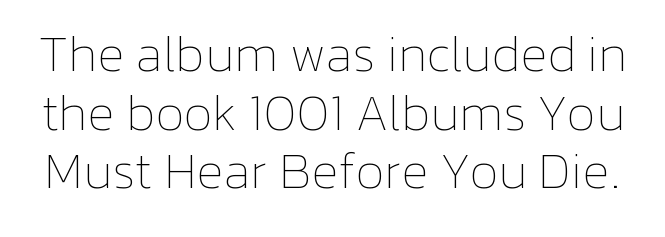
The block of text is dense from top to bottom, with scant space between rows. This sample uses an upright cut, with every glyph sitting square on the baseline. Unmarked baselines from the first word to the last. The face looks like a standard text weight, possibly lighter. Tracking value appears to be zero — textbook default spacing.
